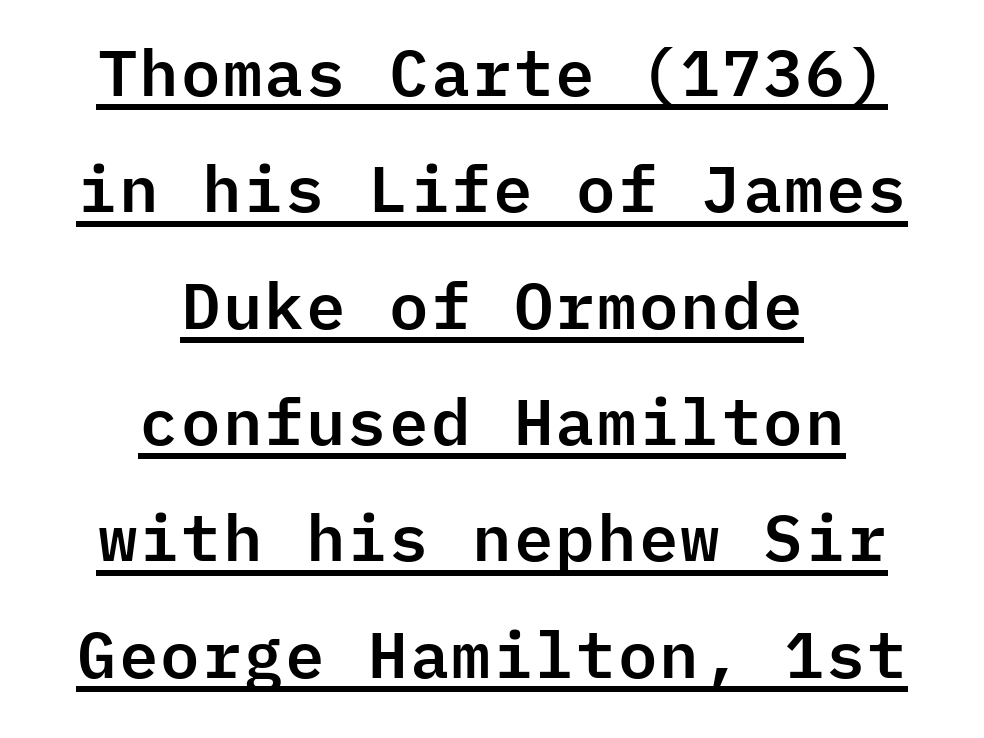
Observe the absence of serifs on each vertical stroke in this sample. A student would call this center alignment; a typographer would say set centered. The passage shown is typed in a monospace face where columns stay perfectly aligned. Rendered with straight, roman letterforms. Does a line run under the words? Yes, clearly.
